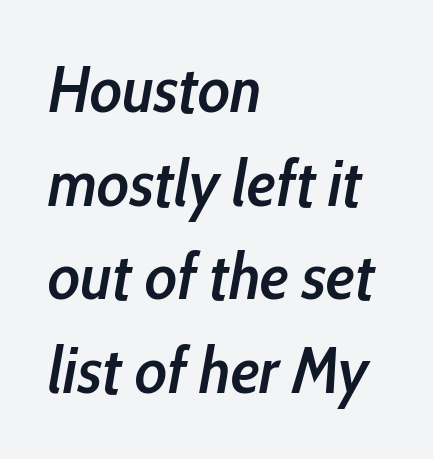
The image shows 66 px semibold, condensed type, italic (leaning right); set left-aligned, normal line spacing (1.42x), normal letter spacing, not underlined; low stroke contrast and a medium x-height.
